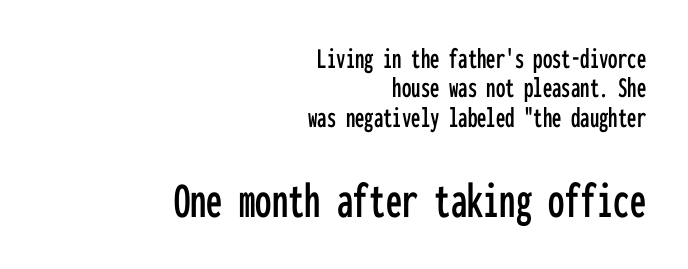
{"serif": "no", "italic": "no", "width": "condensed", "stroke_contrast": "low", "x_height": "medium", "monospaced": "yes", "underline": "no", "align": "right", "line_spacing": "tight", "line_spacing_ratio": 0.98, "letter_spacing": "normal", "letter_spacing_em": 0.0, "larger_block": "second", "size_ratio": 1.73, "glyph_px": 52}
